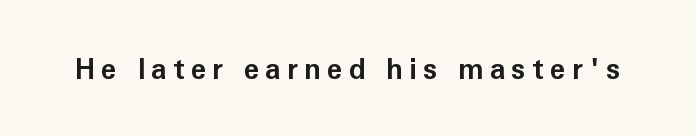
The image shows 28 px bold sans-serif type, upright; set unusually wide letter spacing (+0.22 em), not underlined; low stroke contrast and a medium x-height.
